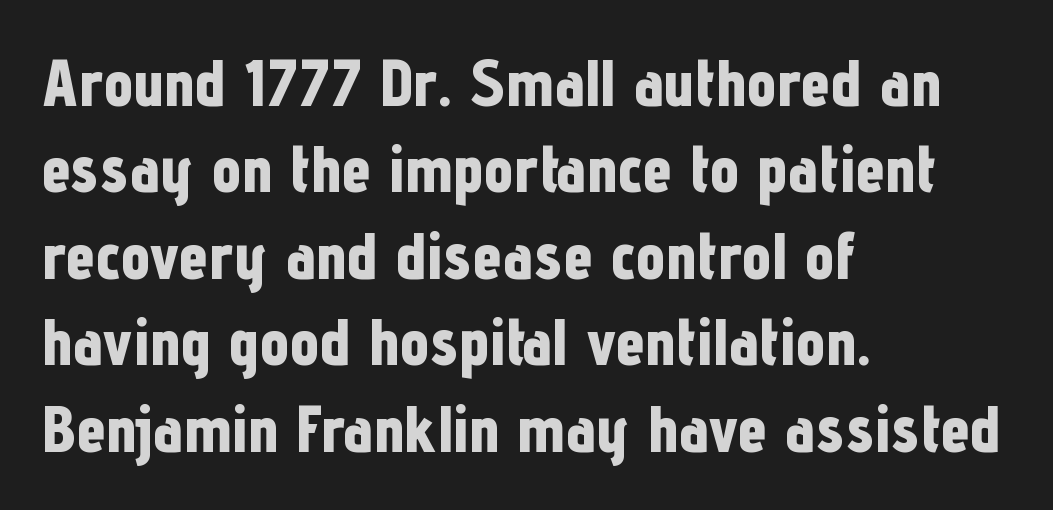
{"serif": "no", "italic": "no", "bold": "yes", "weight": "bold", "width": "condensed", "stroke_contrast": "low", "x_height": "medium", "monospaced": "no", "underline": "no", "align": "left", "line_spacing": "normal", "line_spacing_ratio": 1.31, "letter_spacing": "normal", "letter_spacing_em": 0.0, "glyph_px": 66}
